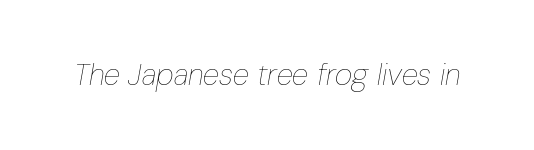
Between one letter and the next there's only the usual sliver of space. The rendering applies a slant to the glyphs. The space beneath each line is pristine and unruled. The strokes carry an ordinary text weight at most.
